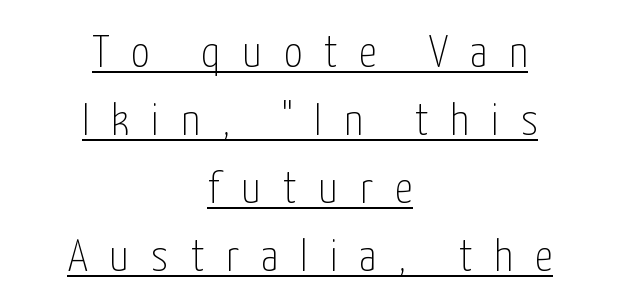
{"serif": "no", "italic": "no", "bold": "no", "weight": "thin", "width": "condensed", "stroke_contrast": "low", "x_height": "medium", "monospaced": "no", "underline": "yes", "align": "center", "line_spacing": "normal", "line_spacing_ratio": 1.51, "letter_spacing": "wide", "letter_spacing_em": 0.49, "glyph_px": 45}
